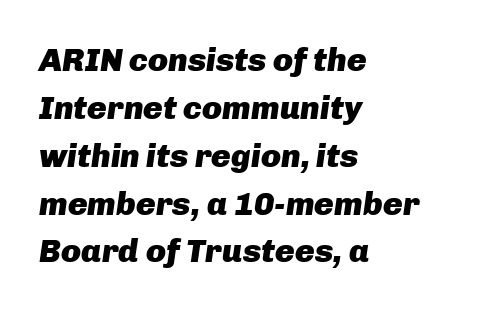
The image shows 33 px heavy type, italic (leaning right); set left-aligned, normal line spacing (1.45x), normal letter spacing, not underlined; low stroke contrast and a medium x-height.
